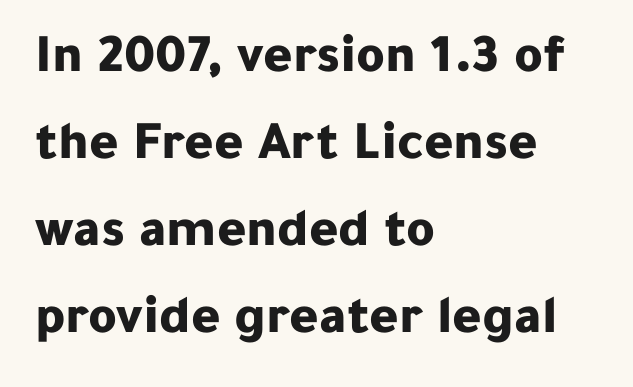
The image shows 55 px bold sans-serif type, upright; set left-aligned, normal line spacing (1.58x), normal letter spacing, not underlined; low stroke contrast and a medium x-height.
